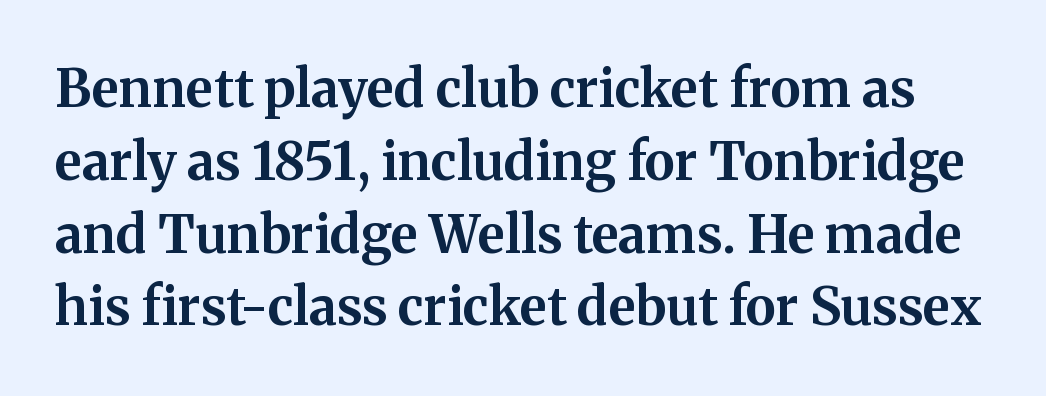
{"serif": "yes", "italic": "no", "bold": "yes", "weight": "bold", "width": "normal", "stroke_contrast": "medium", "x_height": "medium", "monospaced": "no", "underline": "no", "line_spacing": "normal", "line_spacing_ratio": 1.4, "letter_spacing": "normal", "letter_spacing_em": 0.0, "glyph_px": 52}
